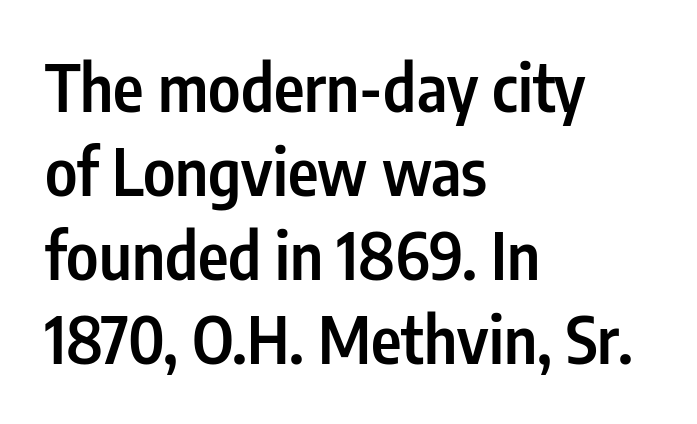
Quick note: interline space is typical. The letters sit at their default tracking, neither squeezed nor spread. This rendering employs a face without finishing strokes, i.e., a sans-serif. This rendering features lettering with no underline. Every character sits straight up, as roman type does.
